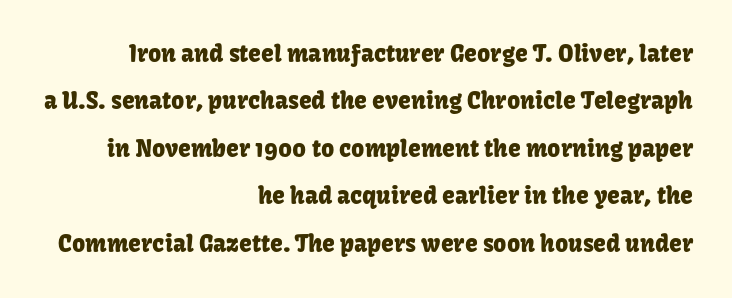
A clean baseline with only descenders dipping below it. Nope, not italic — everything's standing straight. The text block is weighted toward the right margin, trailing off unevenly leftward. The line-height multiplier appears high, well above default. Spacing between characters is what you'd get straight out of the box.
